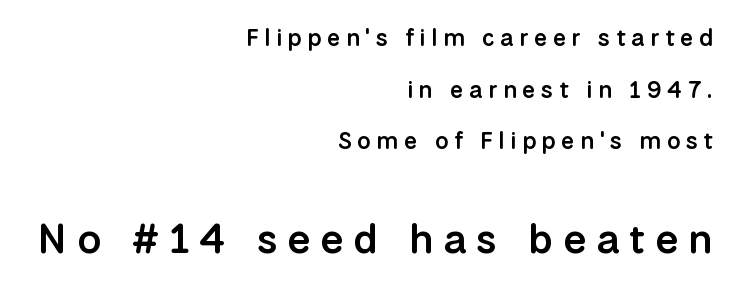
Weight check: semibold — heavier than regular, not quite bold. Proportional: the letters do not fall into vertical columns. Every stem runs plumb, perpendicular to the baseline. This sample uses a sans-serif face.
